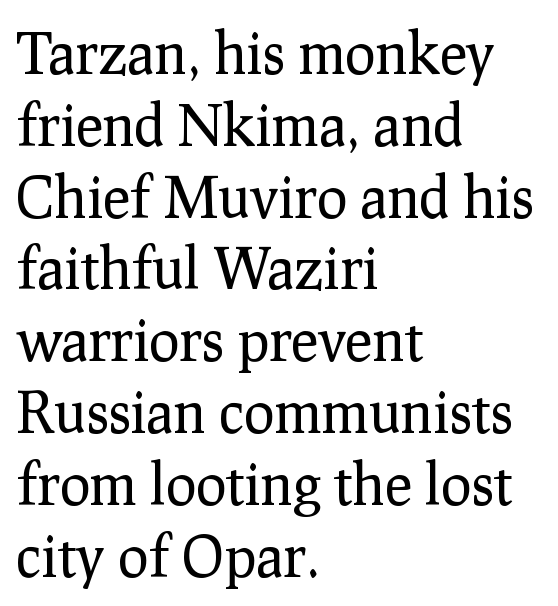
{"serif": "yes", "italic": "no", "bold": "no", "weight": "regular", "width": "normal", "stroke_contrast": "low", "x_height": "medium", "monospaced": "no", "underline": "no", "align": "left", "line_spacing": "normal", "line_spacing_ratio": 1.26, "letter_spacing": "normal", "letter_spacing_em": 0.0, "glyph_px": 57}
